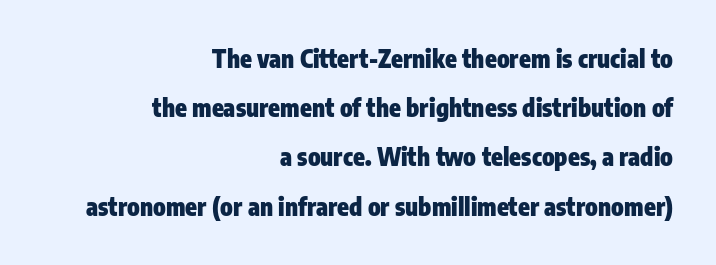
Line spacing here is loose. Ordinary non-slanted type is in use. These lines keep a tight, regular rhythm from letter to letter. The area under the type is left untouched. The rendering uses a bold face; every stroke is thick and dark. Where is the straight margin? On the right.
